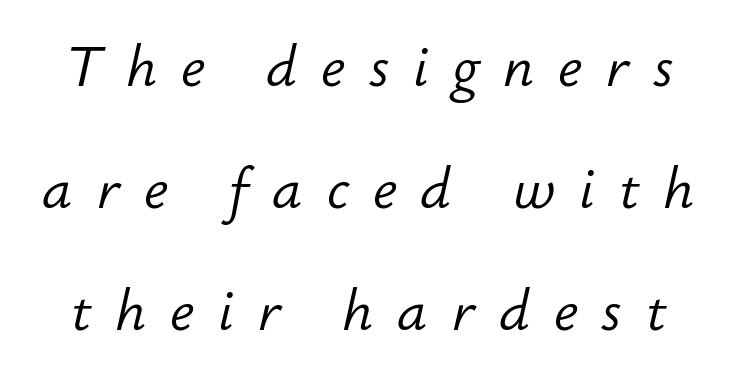
The image shows 56 px light type, italic (leaning right); set loose line spacing (2.18x), unusually wide letter spacing (+0.43 em), not underlined; low stroke contrast and a small x-height.
